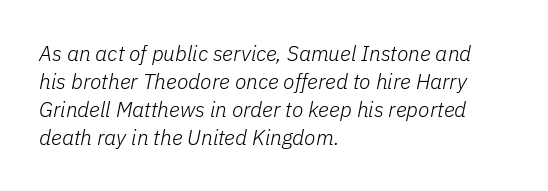
The image shows 21 px text type, italic (leaning right); set left-aligned, normal line spacing (1.34x), normal letter spacing, not underlined.
